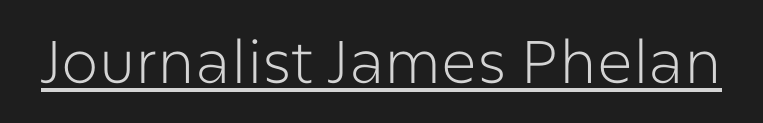
{"serif": "no", "italic": "no", "bold": "no", "weight": "light", "width": "normal", "stroke_contrast": "low", "x_height": "medium", "monospaced": "no", "underline": "yes", "letter_spacing": "normal", "letter_spacing_em": 0.0, "glyph_px": 60}
